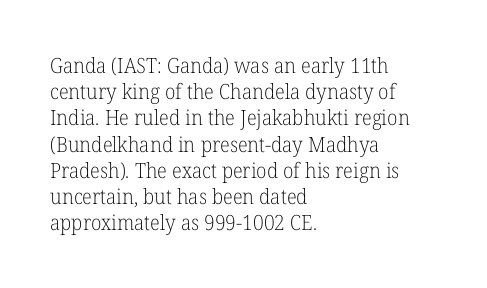
Does extra space separate the letters? No, they use regular spacing. Layout note: lines flush left. The area under the type is left untouched. This reads as an unemphasized weight, regular at the heaviest. This is roman type, the default non-slanted kind. Vertical spacing — default.
